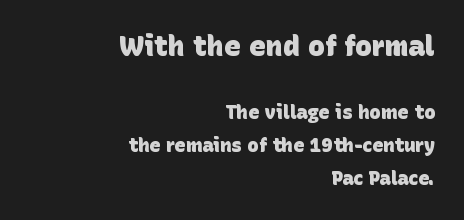
The image shows 28 px heavy sans-serif type; set right-aligned, line spacing 1.74x, normal letter spacing, not underlined; the first (top) block is 1.47x larger; low stroke contrast and a large x-height.
